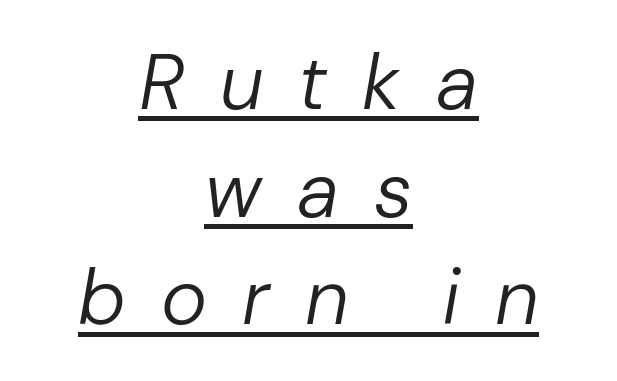
Q: Is the text bold? A: No.
Q: Is the text italic (slanted)? A: Yes, it leans right by about 10 degrees.
Q: Is the text underlined? A: Yes.
Q: How is the paragraph aligned? A: Centered.
Q: Is the spacing between letters normal or unusually wide? A: Unusually wide.
Q: Is the spacing between lines tight, normal or loose? A: Normal.
Q: Width (condensed, normal, or wide)? A: Normal.
Q: Stroke contrast? A: Low.
Q: x-height? A: Medium.
Q: Monospaced? A: No.
